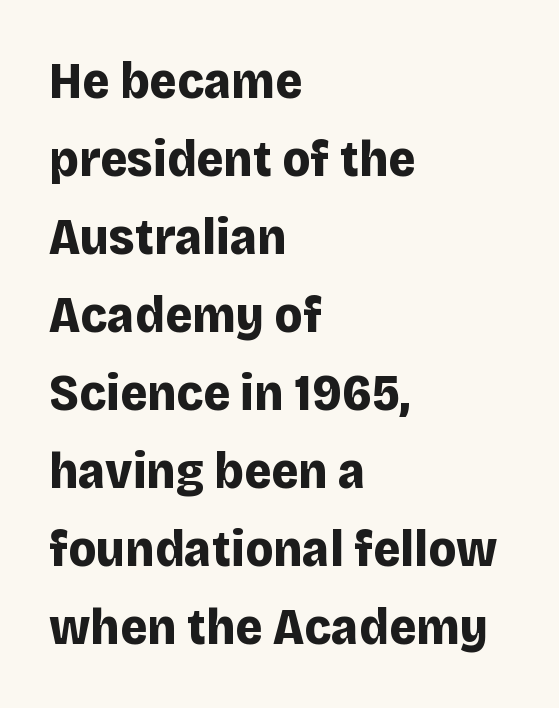
{"serif": "no", "italic": "no", "bold": "yes", "weight": "bold", "width": "normal", "stroke_contrast": "low", "x_height": "large", "monospaced": "no", "underline": "no", "align": "left", "line_spacing": "normal", "line_spacing_ratio": 1.5, "letter_spacing": "normal", "letter_spacing_em": 0.0, "glyph_px": 52}
